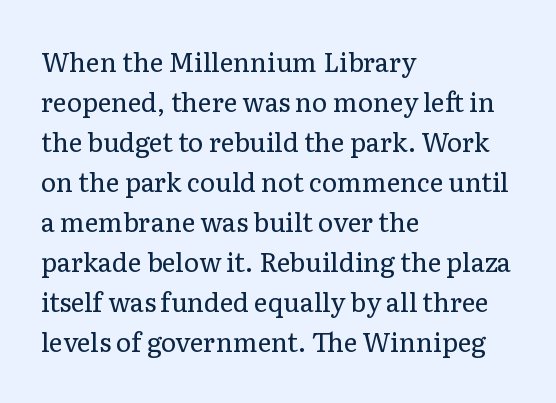
{"italic": "no", "bold": "no", "underline": "no", "align": "left", "line_spacing": "normal", "line_spacing_ratio": 1.54, "letter_spacing": "normal", "letter_spacing_em": 0.0, "glyph_px": 26}
